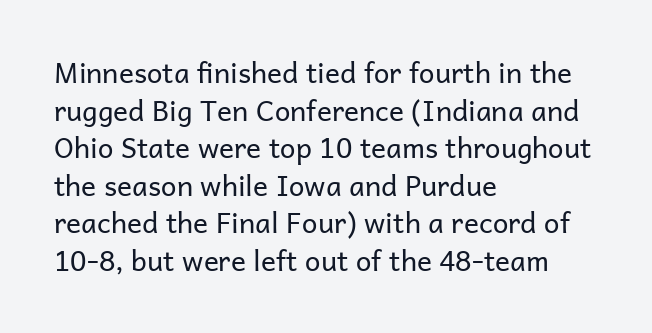
The image shows 28 px regular-weight sans-serif type, upright; set left-aligned, normal line spacing (1.34x), normal letter spacing, not underlined; low stroke contrast and a medium x-height.
